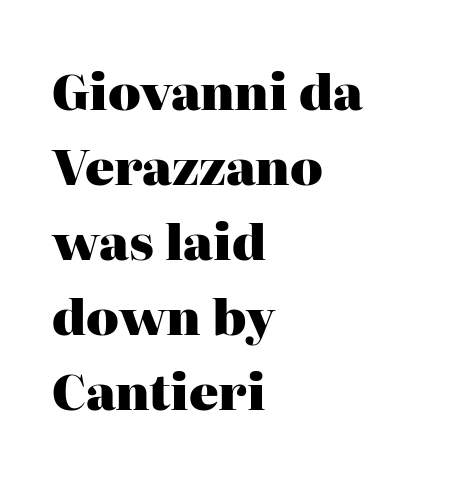
Q: Is the text bold? A: Yes.
Q: Is the text italic (slanted)? A: No, it is upright.
Q: Is the typeface a serif or a sans-serif typeface? A: Serif.
Q: Is the text underlined? A: No.
Q: How is the paragraph aligned? A: Left-aligned.
Q: Is the spacing between letters normal or unusually wide? A: Normal.
Q: Is the spacing between lines tight, normal or loose? A: Normal.
Q: Width (condensed, normal, or wide)? A: Normal.
Q: Stroke contrast? A: High.
Q: x-height? A: Medium.
Q: Monospaced? A: No.
